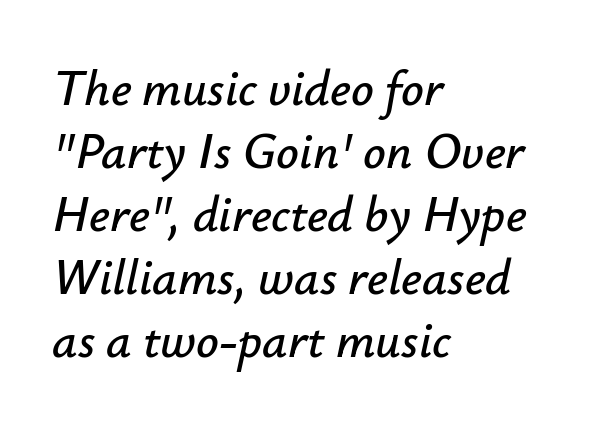
The image shows 50 px text type, italic (leaning right); set left-aligned, normal line spacing (1.26x), normal letter spacing, not underlined; low stroke contrast and a small x-height.
